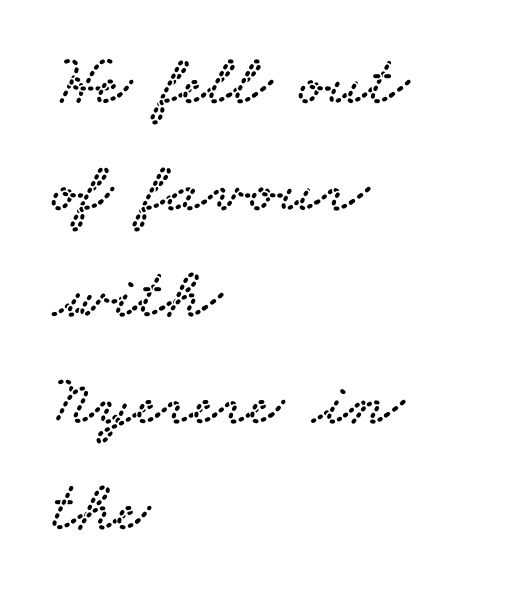
The image shows 73 px wide type; set left-aligned, normal line spacing (1.46x), normal letter spacing, not underlined; low stroke contrast and a small x-height.
